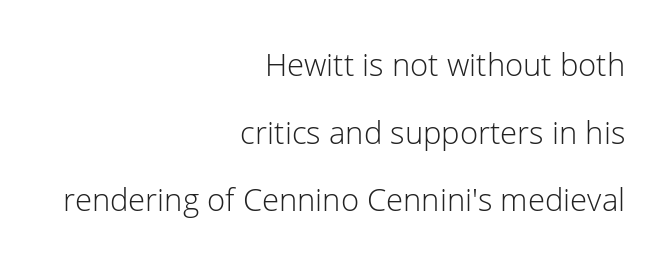
Q: Is the text bold? A: No.
Q: Is the text italic (slanted)? A: No, it is upright.
Q: Is the typeface a serif or a sans-serif typeface? A: Sans-serif.
Q: Is the text underlined? A: No.
Q: How is the paragraph aligned? A: Right-aligned.
Q: Is the spacing between letters normal or unusually wide? A: Normal.
Q: Is the spacing between lines tight, normal or loose? A: Loose.
Q: Width (condensed, normal, or wide)? A: Normal.
Q: Stroke contrast? A: Low.
Q: x-height? A: Medium.
Q: Monospaced? A: No.
